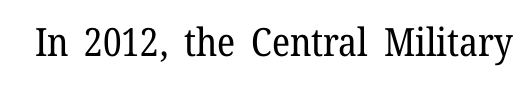
Q: Is the text bold? A: No.
Q: Is the text italic (slanted)? A: No, it is upright.
Q: Is the typeface a serif or a sans-serif typeface? A: Serif.
Q: Is the text underlined? A: No.
Q: Is the spacing between letters normal or unusually wide? A: Normal.
Q: Width (condensed, normal, or wide)? A: Normal.
Q: Stroke contrast? A: Low.
Q: x-height? A: Medium.
Q: Monospaced? A: No.
